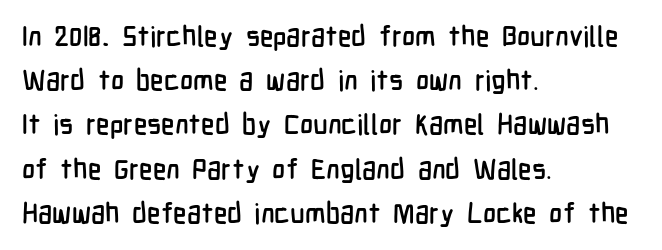
The image shows 28 px condensed sans-serif type, upright; set left-aligned, normal line spacing (1.58x), normal letter spacing, not underlined; low stroke contrast and a medium x-height.
